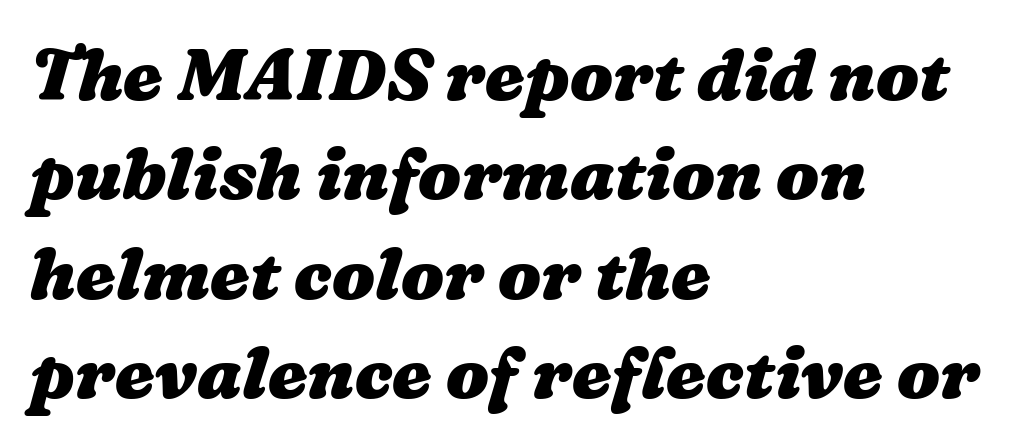
The image shows 71 px heavy, wide type; set left-aligned, normal line spacing (1.4x), normal letter spacing, not underlined; medium stroke contrast and a medium x-height.
